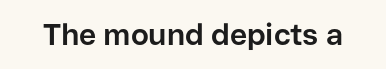
The specimen reads as upright at a glance. In terms of letterform style, serifs are entirely absent. What stands out about the letter spacing? Nothing — it is the standard amount. Chunky letters — that's bold for sure. Proportional: the letters do not fall into vertical columns. Check under the words: just untouched page.
